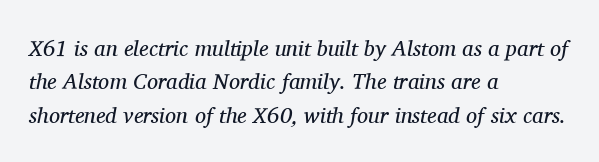
Only glyphs here, with clear space below each row. These lines keep a tight, regular rhythm from letter to letter. Rows of type keep a routine distance in the vertical direction. Summary of weight: not heavy and not bold.
